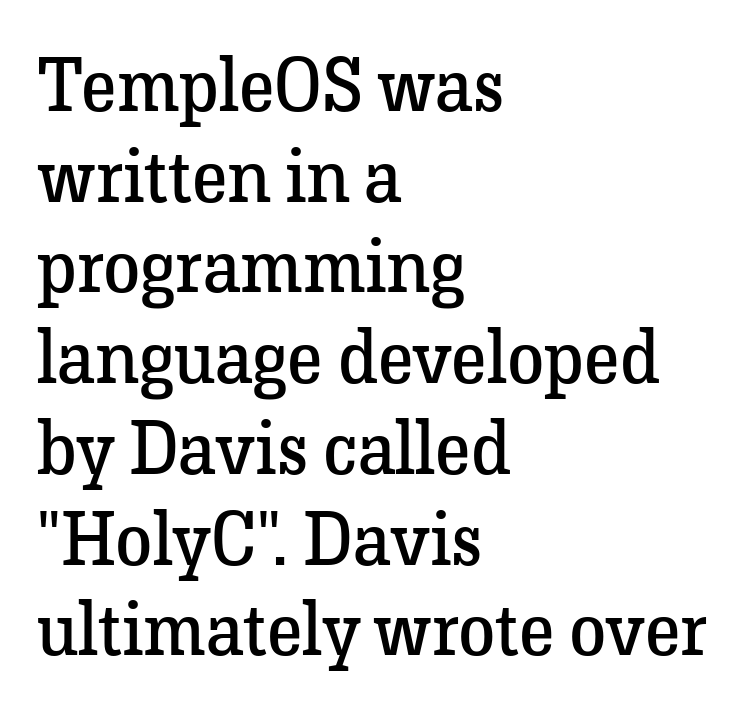
{"serif": "yes", "italic": "no", "bold": "no", "weight": "regular", "width": "normal", "stroke_contrast": "low", "x_height": "medium", "monospaced": "no", "underline": "no", "align": "left", "line_spacing_ratio": 1.21, "letter_spacing": "normal", "letter_spacing_em": 0.0, "glyph_px": 75}
